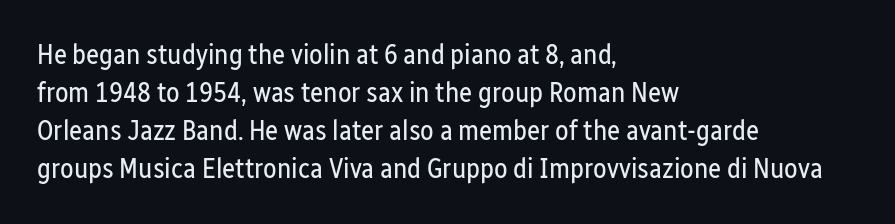
Q: Is the text bold? A: No.
Q: Is the text italic (slanted)? A: No, it is upright.
Q: Is the typeface a serif or a sans-serif typeface? A: Sans-serif.
Q: Is the text underlined? A: No.
Q: How is the paragraph aligned? A: Left-aligned.
Q: Is the spacing between letters normal or unusually wide? A: Normal.
Q: Is the spacing between lines tight, normal or loose? A: Normal.
Q: Width (condensed, normal, or wide)? A: Condensed.
Q: Stroke contrast? A: Low.
Q: x-height? A: Medium.
Q: Monospaced? A: No.
